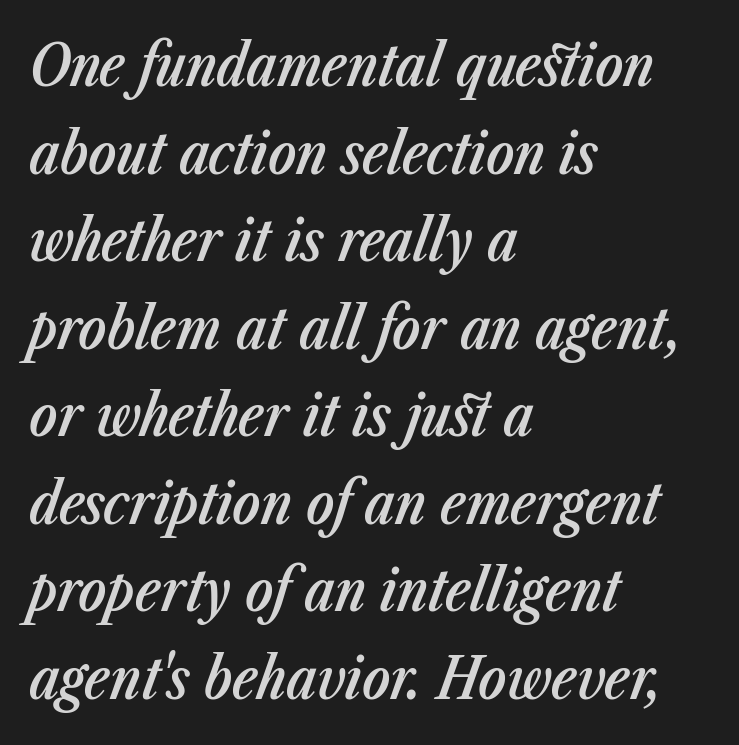
{"italic": "yes", "lean": "right", "slant_degrees": 23, "bold": "semi", "weight": "semibold", "width": "condensed", "stroke_contrast": "low", "x_height": "medium", "monospaced": "no", "underline": "no", "align": "left", "line_spacing": "normal", "line_spacing_ratio": 1.51, "letter_spacing": "normal", "letter_spacing_em": 0.0, "glyph_px": 58}
